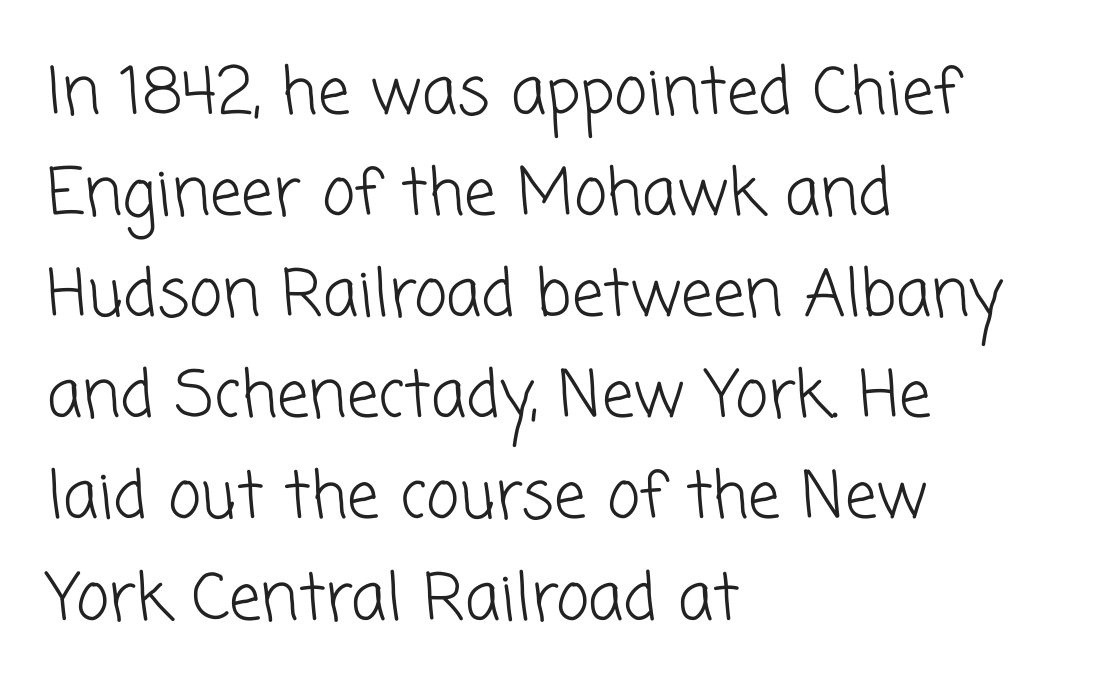
Q: Is the text bold? A: No.
Q: Is the typeface a serif or a sans-serif typeface? A: Sans-serif.
Q: Is the text underlined? A: No.
Q: How is the paragraph aligned? A: Left-aligned.
Q: Is the spacing between letters normal or unusually wide? A: Normal.
Q: Is the spacing between lines tight, normal or loose? A: Normal.
Q: Width (condensed, normal, or wide)? A: Normal.
Q: Stroke contrast? A: Low.
Q: x-height? A: Medium.
Q: Monospaced? A: No.
